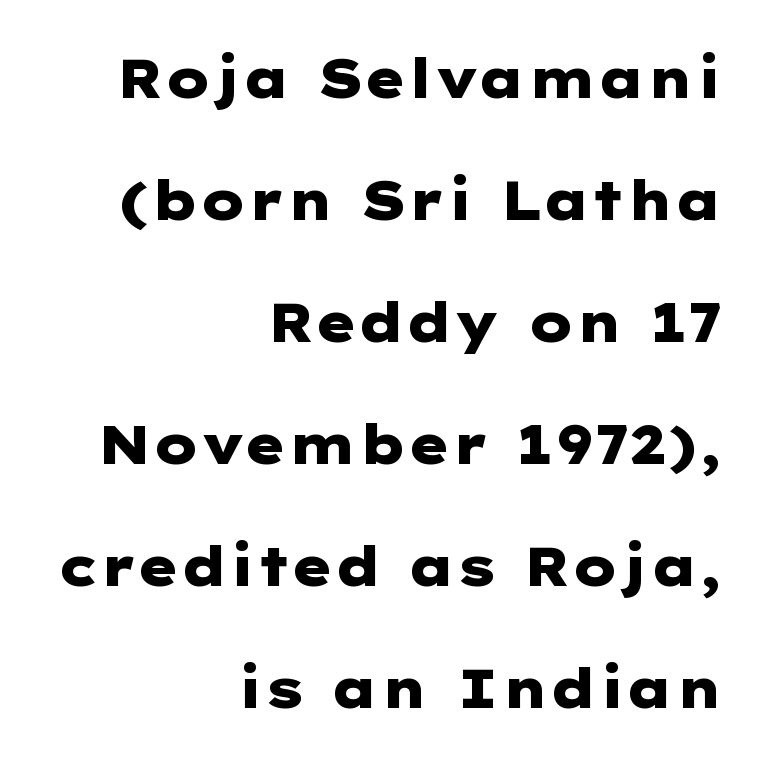
{"serif": "no", "italic": "no", "bold": "yes", "weight": "heavy", "width": "wide", "stroke_contrast": "low", "x_height": "medium", "underline": "no", "align": "right", "line_spacing": "loose", "line_spacing_ratio": 2.26, "letter_spacing": "normal", "letter_spacing_em": 0.0, "glyph_px": 54}
